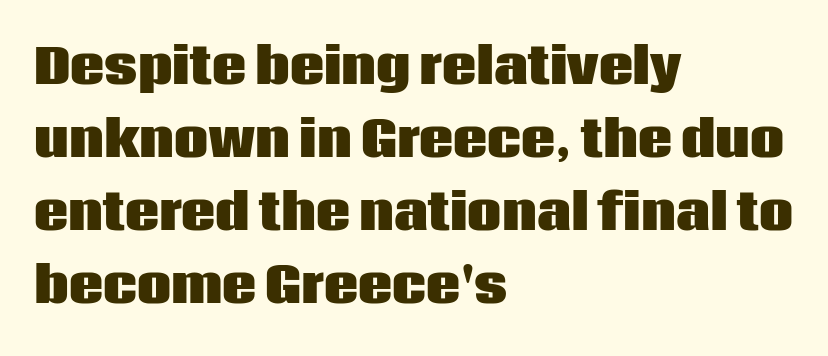
Q: Is the text bold? A: Yes.
Q: Is the text italic (slanted)? A: No, it is upright.
Q: Is the typeface a serif or a sans-serif typeface? A: Sans-serif.
Q: Is the text underlined? A: No.
Q: How is the paragraph aligned? A: Left-aligned.
Q: Is the spacing between letters normal or unusually wide? A: Normal.
Q: Is the spacing between lines tight, normal or loose? A: Normal.
Q: Width (condensed, normal, or wide)? A: Normal.
Q: Stroke contrast? A: Low.
Q: x-height? A: Large.
Q: Monospaced? A: No.
